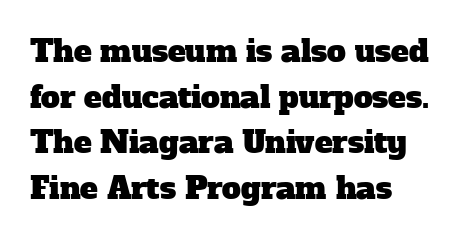
The passage is arranged the way most books set body copy — flush left. Only glyphs here, with clear space below each row. Looks like regular typesetting: each glyph gets only the width it needs. Regular leading.
